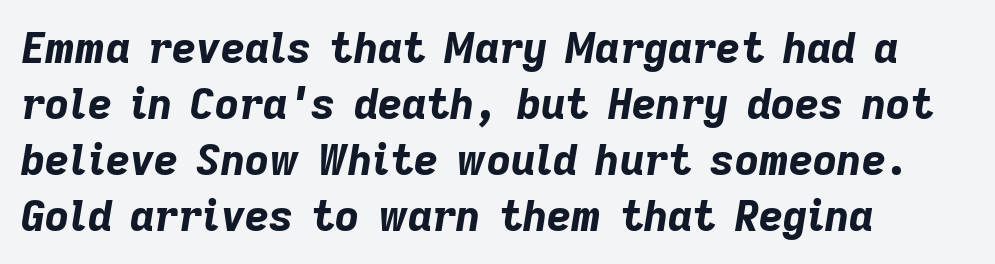
The image shows 42 px bold type, italic (leaning right); set left-aligned, normal line spacing (1.33x), normal letter spacing, not underlined; low stroke contrast and a medium x-height.
